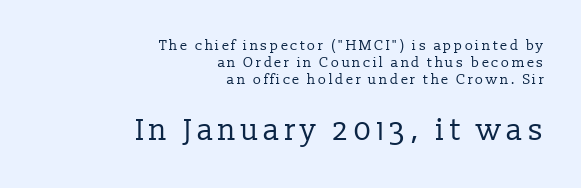
{"serif": "yes", "italic": "no", "bold": "no", "weight": "regular", "width": "normal", "stroke_contrast": "low", "x_height": "medium", "monospaced": "no", "underline": "no", "align": "right", "line_spacing_ratio": 1.22, "larger_block": "second", "size_ratio": 2.14, "glyph_px": 30}
